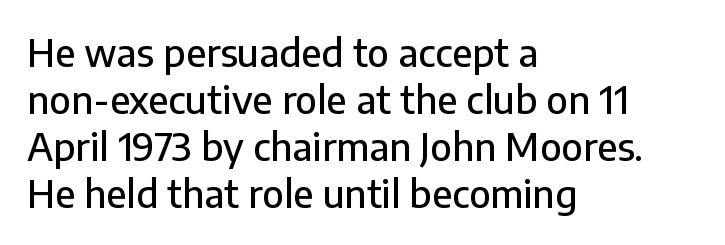
The image shows 38 px sans-serif type, upright; set left-aligned, line spacing 1.24x, normal letter spacing, not underlined; low stroke contrast and a medium x-height.
